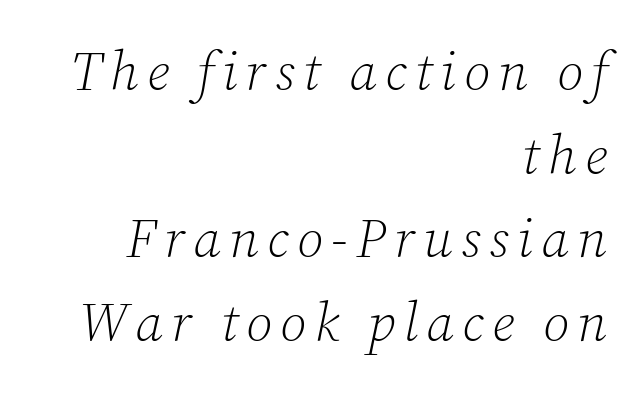
Q: Is the text bold? A: No.
Q: Is the text italic (slanted)? A: Yes, it leans right by about 12 degrees.
Q: Is the typeface a serif or a sans-serif typeface? A: Serif.
Q: Is the text underlined? A: No.
Q: How is the paragraph aligned? A: Right-aligned.
Q: Is the spacing between lines tight, normal or loose? A: Normal.
Q: Width (condensed, normal, or wide)? A: Normal.
Q: Stroke contrast? A: Low.
Q: x-height? A: Medium.
Q: Monospaced? A: No.
